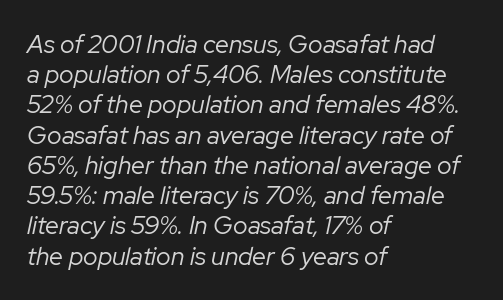
{"italic": "yes", "lean": "right", "slant_degrees": 12, "bold": "no", "underline": "no", "align": "left", "line_spacing_ratio": 1.21, "letter_spacing": "normal", "letter_spacing_em": 0.0, "glyph_px": 25}
